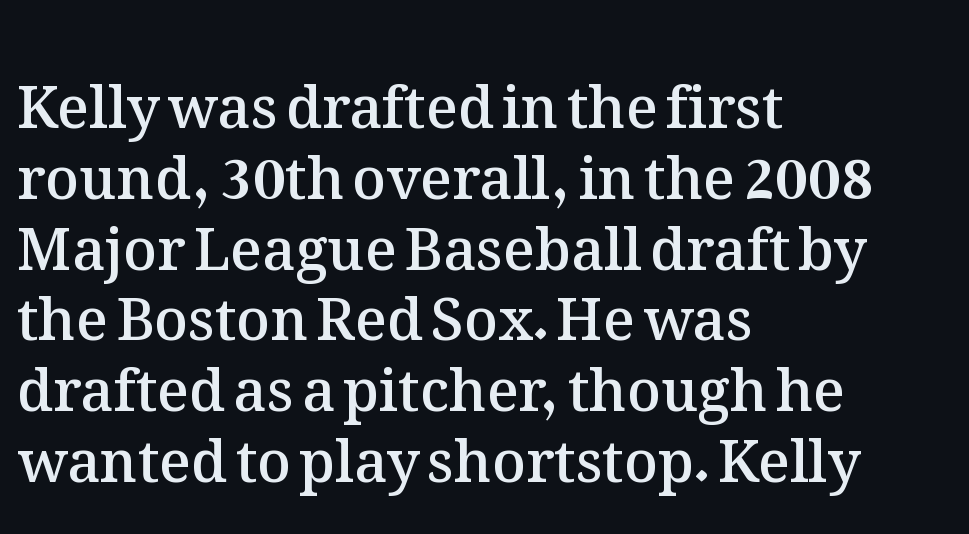
The image shows 58 px semibold type, upright; set left-aligned, line spacing 1.22x, normal letter spacing, not underlined; medium stroke contrast and a medium x-height.
